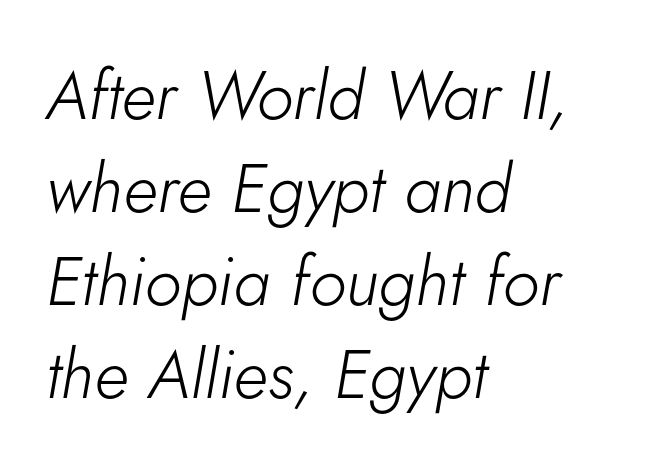
Does extra space separate the letters? No, they use regular spacing. Layout note: lines flush left. Would a proofreader flag this as italicized? Yes. Reading down the column, the eye jumps a familiar distance to each next line.
